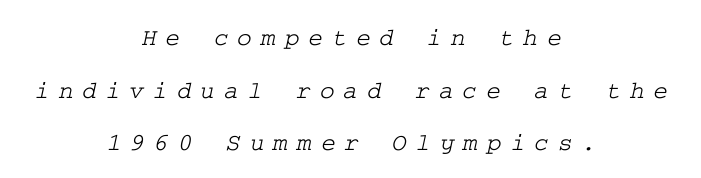
A clean baseline with only descenders dipping below it. Casual observation: everything's sitting right in the middle. Does the leading feel generous? Absolutely, it's lavish. The gaps between neighbouring characters are conspicuously large.
